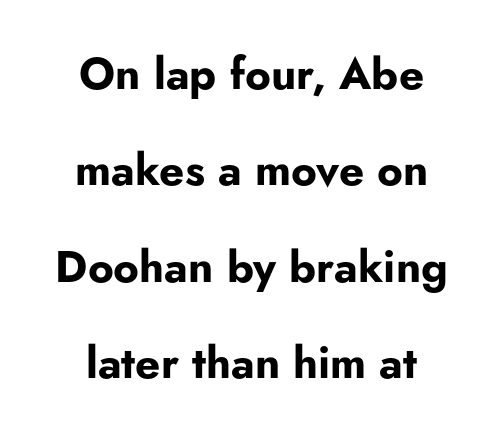
No italicization has been applied; the sample stays upright. Here the glyphs are tracked normally, forming tight word shapes. Leftover space on each line is divided equally before and after the words. As a designer I'd log this as weight 700, bold. Nothing sits at the stroke ends, so this counts as sans-serif.
